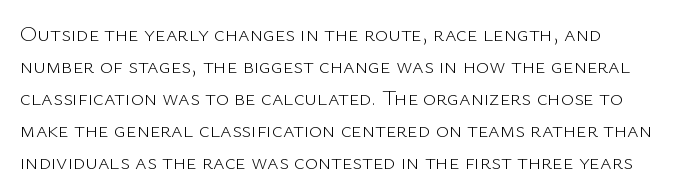
Q: Is the text bold? A: No.
Q: Is the text italic (slanted)? A: No, it is upright.
Q: Is the text underlined? A: No.
Q: How is the paragraph aligned? A: Left-aligned.
Q: Is the spacing between letters normal or unusually wide? A: Normal.
Q: Is the spacing between lines tight, normal or loose? A: Normal.
